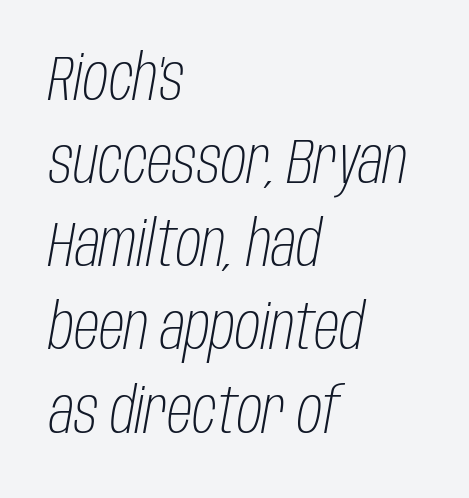
{"italic": "yes", "lean": "right", "slant_degrees": 10, "bold": "no", "weight": "light", "width": "condensed", "stroke_contrast": "low", "x_height": "large", "monospaced": "no", "underline": "no", "align": "left", "line_spacing": "normal", "line_spacing_ratio": 1.32, "letter_spacing": "normal", "letter_spacing_em": 0.0, "glyph_px": 63}
